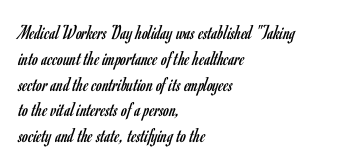
Q: Is the text bold? A: No.
Q: Is the text italic (slanted)? A: Yes.
Q: Is the text underlined? A: No.
Q: How is the paragraph aligned? A: Left-aligned.
Q: Is the spacing between letters normal or unusually wide? A: Normal.
